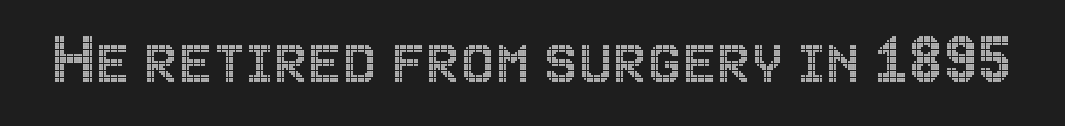
The image shows 77 px condensed type, upright; set normal letter spacing, not underlined; a large x-height.
